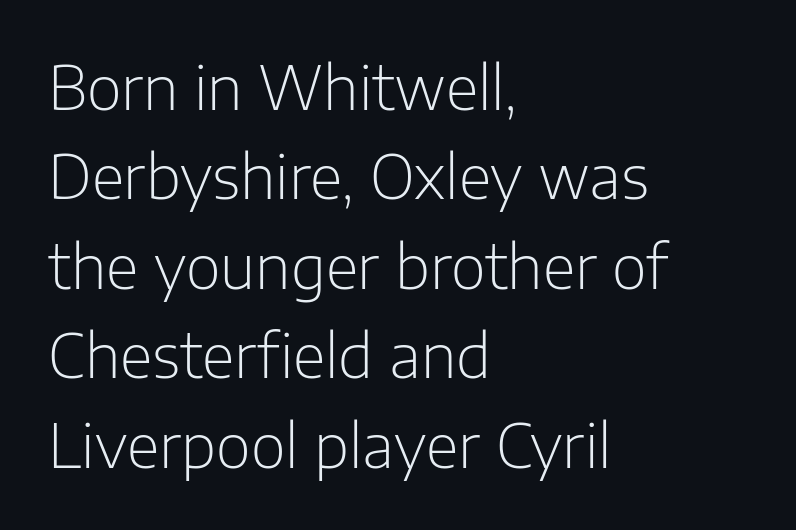
A sans-serif font was chosen for this passage. Honestly, the row spacing looks completely unremarkable. Type without underlining. Weight: not bold — regular or lighter.
